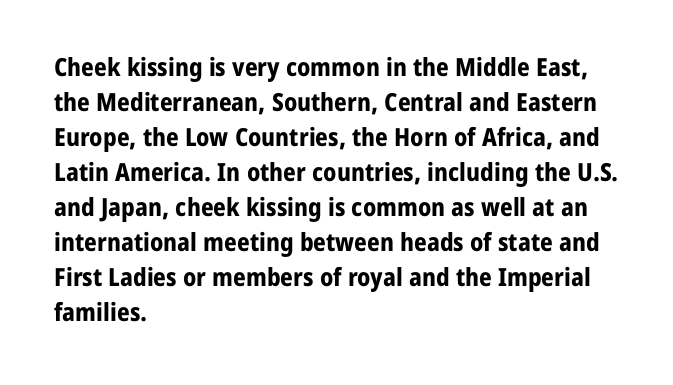
The image shows 25 px bold type, upright; set left-aligned, normal line spacing (1.4x), normal letter spacing, not underlined.
